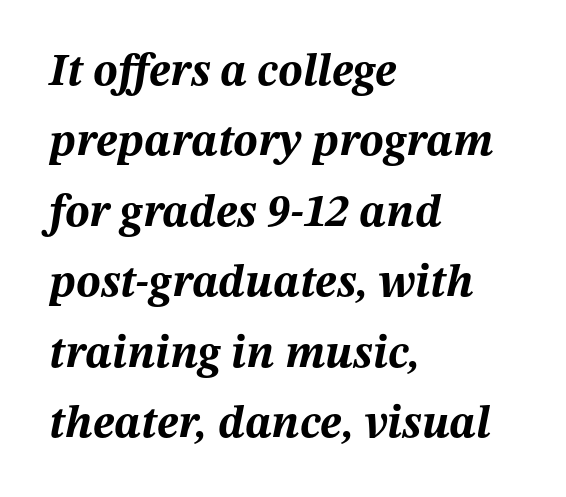
{"italic": "yes", "lean": "right", "slant_degrees": 12, "bold": "yes", "weight": "bold", "width": "normal", "stroke_contrast": "medium", "x_height": "medium", "monospaced": "no", "underline": "no", "align": "left", "line_spacing": "normal", "line_spacing_ratio": 1.53, "letter_spacing": "normal", "letter_spacing_em": 0.0, "glyph_px": 46}
